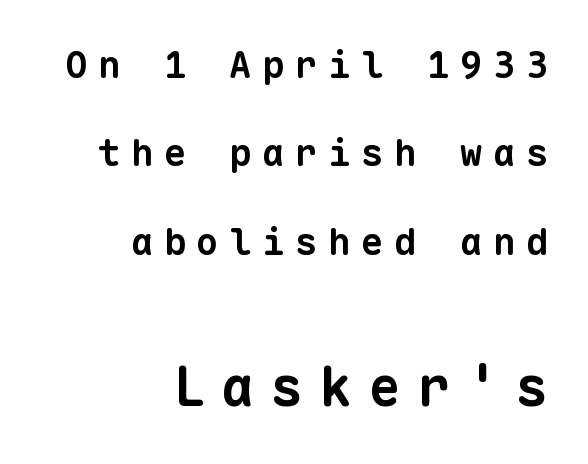
Leading: increased. Casual observation: everything's shoved over to the right. The second block has been scaled up relative to the first. Each letter, wide or thin by design, is forced into the same width here.
